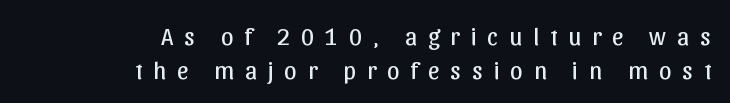
The image shows 25 px text type, upright; set right-aligned, normal line spacing (1.36x), unusually wide letter spacing (+0.43 em), not underlined.
